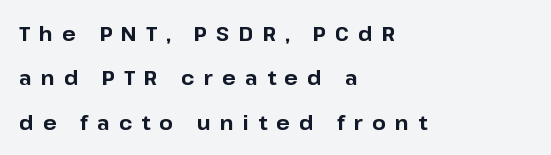
The typesetter chose a ragged-right arrangement here. Weight: bold. It's the straight-up-and-down kind of type. Compared with typical body copy, the letter spacing here is much looser. Decoration check: the copy has no underline. Reading down the column, the eye jumps a long way to each next line.
